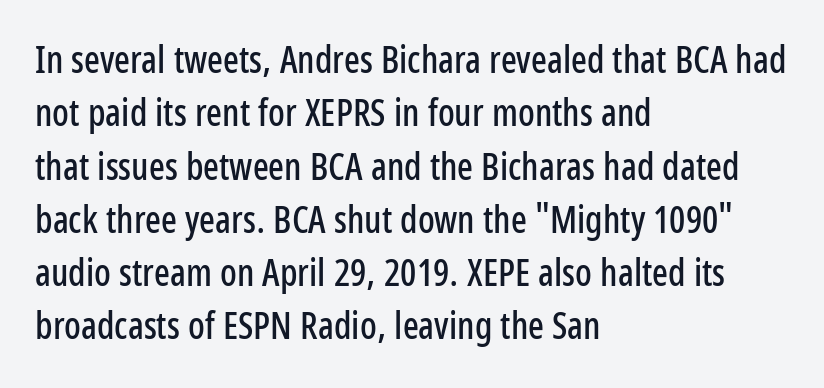
The string is rendered with underlining switched off. Characters follow at the spacing the type designer built in. Short and long lines alike share a common starting point at left. In terms of posture, this sample is upright. Here the designer chose a conventional face with non-uniform glyph widths. Evenly set lines give the paragraph a standard silhouette.
